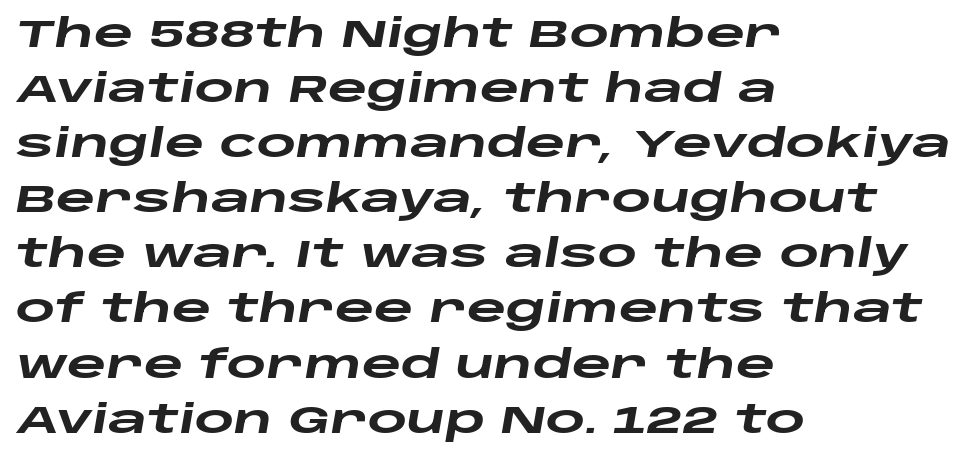
Q: Is the text bold? A: Yes.
Q: Is the text italic (slanted)? A: Yes, it leans right by about 10 degrees.
Q: Is the text underlined? A: No.
Q: How is the paragraph aligned? A: Left-aligned.
Q: Is the spacing between letters normal or unusually wide? A: Normal.
Q: Is the spacing between lines tight, normal or loose? A: Normal.
Q: Width (condensed, normal, or wide)? A: Wide.
Q: Stroke contrast? A: Low.
Q: x-height? A: Large.
Q: Monospaced? A: No.
